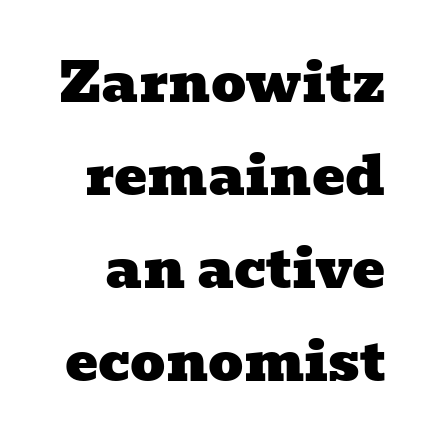
The image shows 55 px wide serif type; set normal line spacing (1.69x), normal letter spacing, not underlined; low stroke contrast and a medium x-height.
